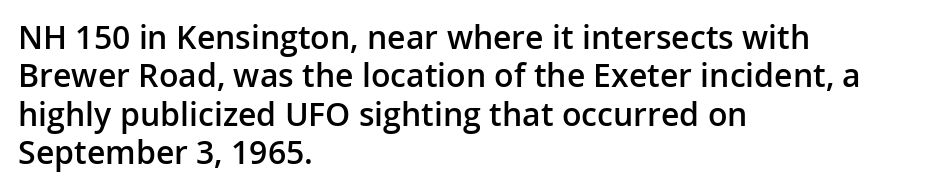
Q: Is the text bold? A: Semi-bold.
Q: Is the text italic (slanted)? A: No, it is upright.
Q: Is the typeface a serif or a sans-serif typeface? A: Sans-serif.
Q: Is the text underlined? A: No.
Q: How is the paragraph aligned? A: Left-aligned.
Q: Is the spacing between letters normal or unusually wide? A: Normal.
Q: Width (condensed, normal, or wide)? A: Normal.
Q: Stroke contrast? A: Low.
Q: x-height? A: Medium.
Q: Monospaced? A: No.
